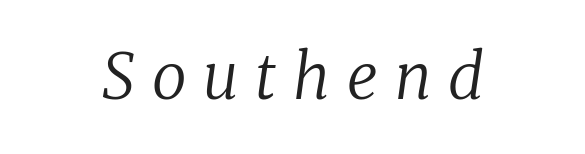
{"serif": "yes", "italic": "yes", "lean": "right", "slant_degrees": 8, "bold": "no", "weight": "regular", "width": "normal", "stroke_contrast": "low", "x_height": "medium", "monospaced": "no", "underline": "no", "align": "center", "letter_spacing": "wide", "letter_spacing_em": 0.27, "glyph_px": 63}
